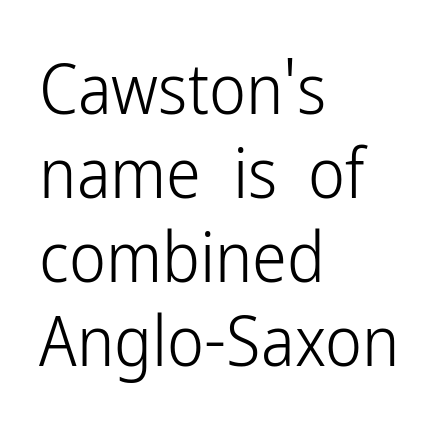
Rule under the text: the space is simply empty. Note: no serifs on the glyphs. The font's upright variant was chosen for this text. The lines are quadded left.
